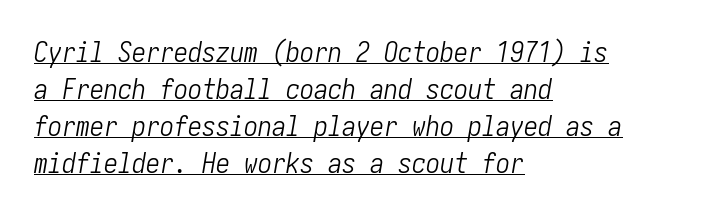
The image shows 28 px light, condensed type, italic (leaning right); set left-aligned, normal line spacing (1.32x), normal letter spacing, underlined; low stroke contrast and a medium x-height.
